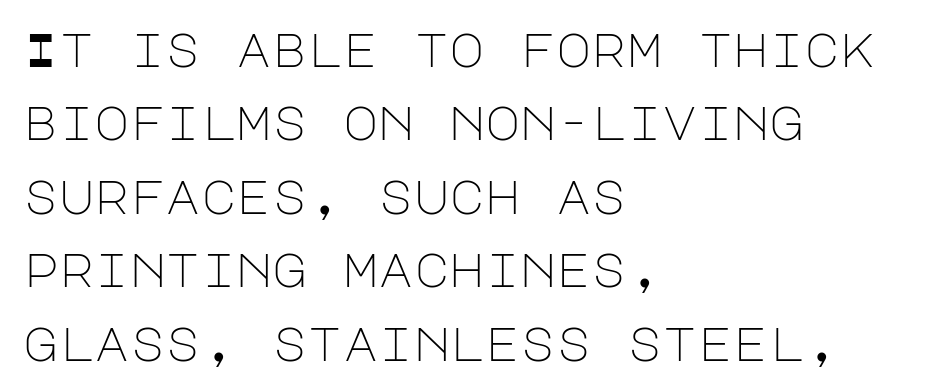
Line beginnings align vertically; line endings do not. The string is rendered with underlining switched off. Every character sits straight up, as roman type does. Typographically, this falls in the sans-serif category. Nothing heavy about these letters — not bold at all.
